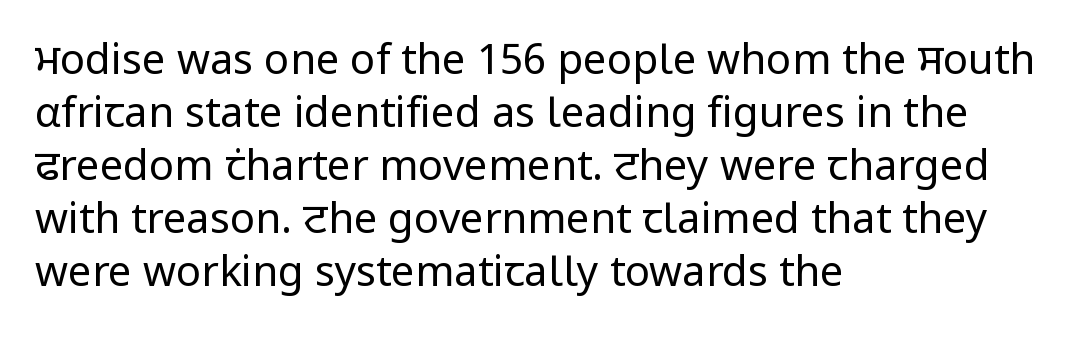
{"serif": "no", "italic": "no", "bold": "no", "weight": "regular", "width": "normal", "stroke_contrast": "low", "x_height": "medium", "monospaced": "no", "underline": "no", "align": "left", "line_spacing": "normal", "line_spacing_ratio": 1.26, "letter_spacing": "normal", "letter_spacing_em": 0.0, "glyph_px": 42}
